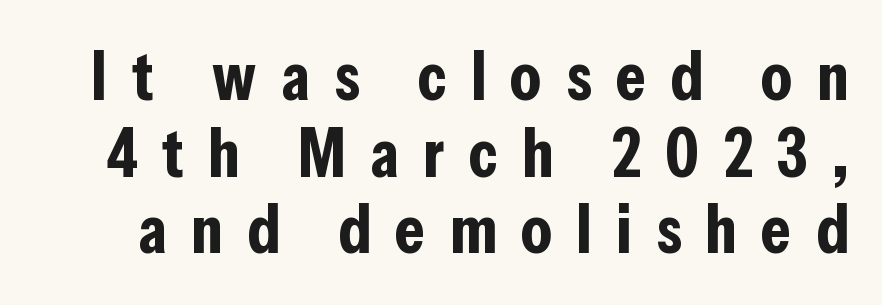
Q: Is the text bold? A: Yes.
Q: Is the text italic (slanted)? A: No, it is upright.
Q: Is the typeface a serif or a sans-serif typeface? A: Sans-serif.
Q: Is the text underlined? A: No.
Q: Is the spacing between letters normal or unusually wide? A: Unusually wide.
Q: Is the spacing between lines tight, normal or loose? A: Tight.
Q: Width (condensed, normal, or wide)? A: Condensed.
Q: Stroke contrast? A: Low.
Q: x-height? A: Medium.
Q: Monospaced? A: No.
